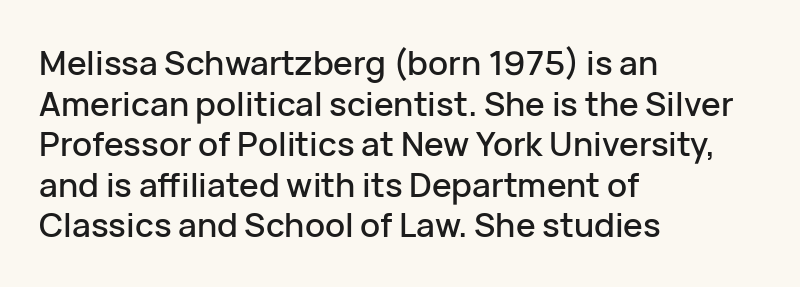
Q: Is the text italic (slanted)? A: No, it is upright.
Q: Is the typeface a serif or a sans-serif typeface? A: Sans-serif.
Q: Is the text underlined? A: No.
Q: How is the paragraph aligned? A: Left-aligned.
Q: Is the spacing between letters normal or unusually wide? A: Normal.
Q: Width (condensed, normal, or wide)? A: Normal.
Q: Stroke contrast? A: Low.
Q: x-height? A: Medium.
Q: Monospaced? A: No.
